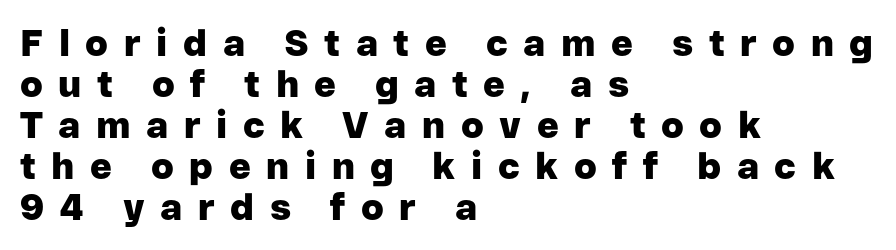
The image shows 37 px heavy sans-serif type, upright; set left-aligned, tight line spacing (1.11x), unusually wide letter spacing (+0.42 em), not underlined; low stroke contrast and a medium x-height.
